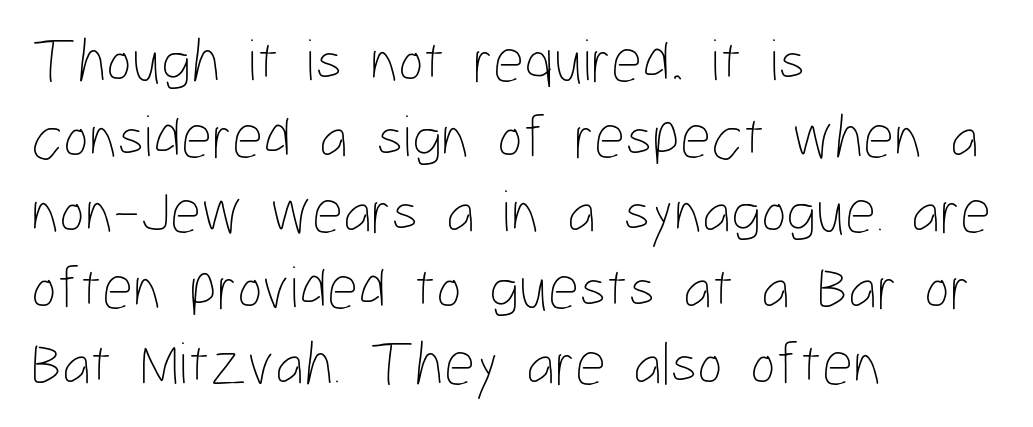
It's the straight-up-and-down kind of type. Looks like regular typesetting: each glyph gets only the width it needs. The passage shown is not underscored anywhere. Horizontal alignment here is leftward, the default for most running prose. What stands out about the letter spacing? Nothing — it is the standard amount.
